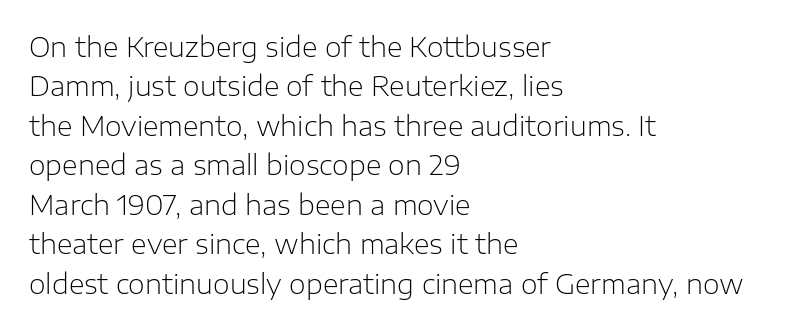
Quick note: not italic, upright. Is the stroke heavy? The answer is a plain regular-or-lighter. The setting favours the left margin, as ordinary paragraphs usually do. Has an underline been added? It has not. Tracking here is standard; glyphs follow each other at the usual distance. Line spacing here is normal.
